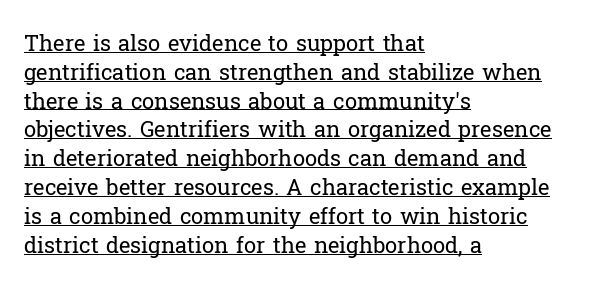
{"italic": "no", "bold": "no", "underline": "yes", "align": "left", "line_spacing": "normal", "line_spacing_ratio": 1.31, "letter_spacing": "normal", "letter_spacing_em": 0.0, "glyph_px": 22}
